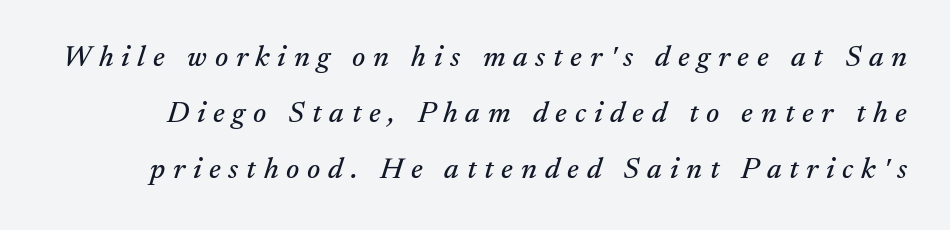
{"serif": "yes", "italic": "yes", "lean": "right", "slant_degrees": 17, "width": "normal", "stroke_contrast": "medium", "x_height": "small", "monospaced": "no", "underline": "no", "line_spacing_ratio": 1.87, "letter_spacing": "wide", "letter_spacing_em": 0.26, "glyph_px": 30}
